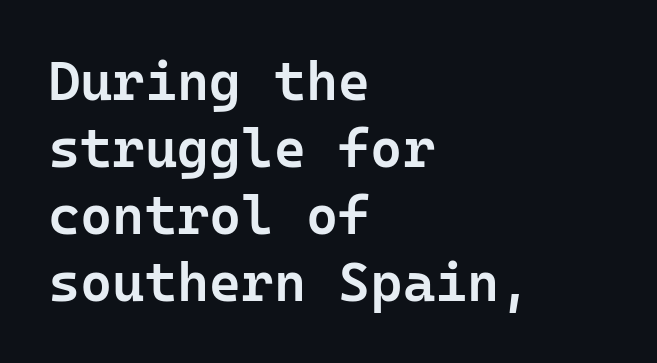
Q: Is the text bold? A: Semi-bold.
Q: Is the text italic (slanted)? A: No, it is upright.
Q: Is the typeface a serif or a sans-serif typeface? A: Sans-serif.
Q: Is the text underlined? A: No.
Q: How is the paragraph aligned? A: Left-aligned.
Q: Is the spacing between letters normal or unusually wide? A: Normal.
Q: Width (condensed, normal, or wide)? A: Normal.
Q: Stroke contrast? A: Low.
Q: x-height? A: Medium.
